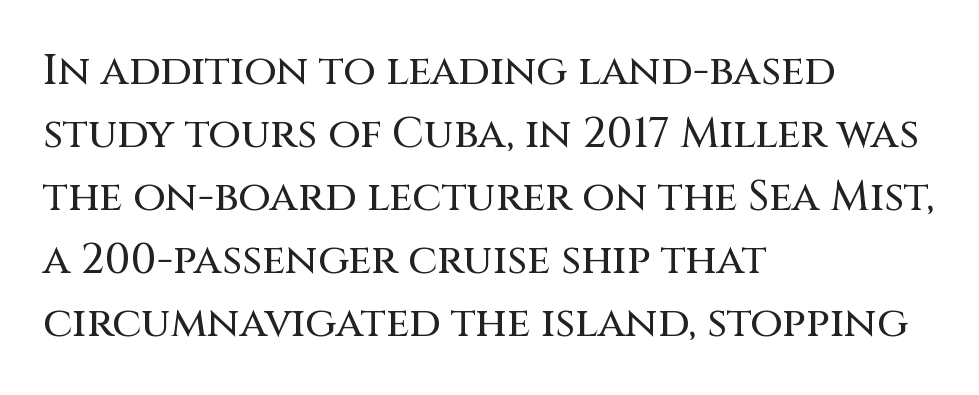
Q: Is the text italic (slanted)? A: No, it is upright.
Q: Is the typeface a serif or a sans-serif typeface? A: Sans-serif.
Q: Is the text underlined? A: No.
Q: How is the paragraph aligned? A: Left-aligned.
Q: Is the spacing between letters normal or unusually wide? A: Normal.
Q: Is the spacing between lines tight, normal or loose? A: Normal.
Q: Width (condensed, normal, or wide)? A: Normal.
Q: Stroke contrast? A: Medium.
Q: x-height? A: Large.
Q: Monospaced? A: No.
